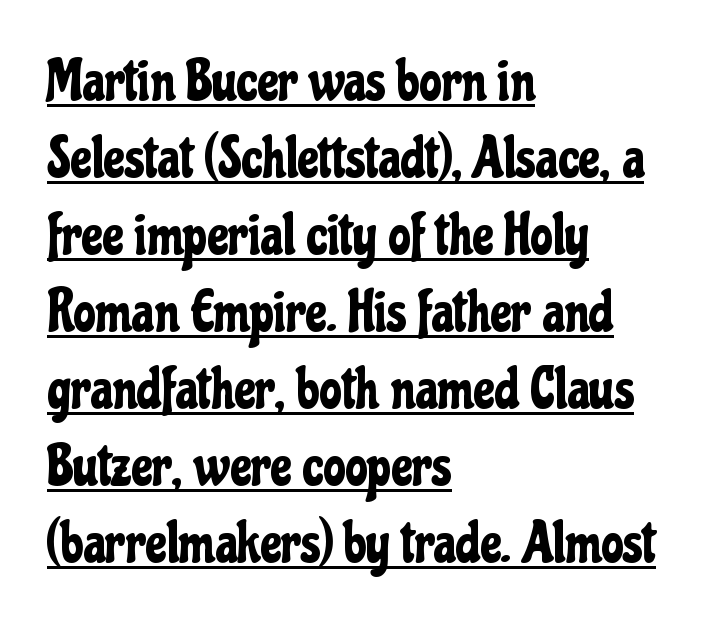
{"serif": "no", "italic": "no", "width": "condensed", "stroke_contrast": "low", "x_height": "medium", "monospaced": "no", "underline": "yes", "align": "left", "line_spacing": "normal", "line_spacing_ratio": 1.35, "letter_spacing": "normal", "letter_spacing_em": 0.0, "glyph_px": 57}
